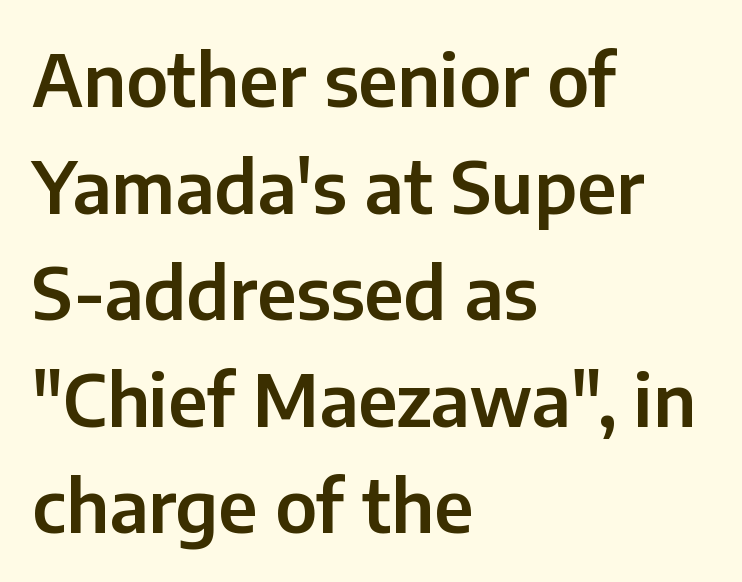
The image shows 72 px sans-serif type, upright; set left-aligned, normal line spacing (1.48x), normal letter spacing, not underlined; low stroke contrast and a medium x-height.
